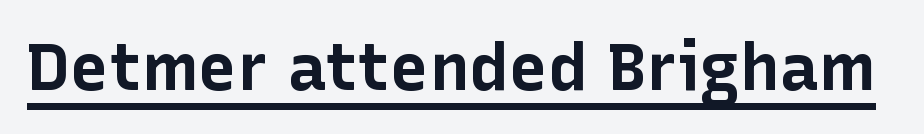
Rendered with straight, roman letterforms. Is this a fixed-width face? No — the glyphs have proportional, varying widths. Strokes here are thick enough to call this a true bold. The words here are underlined.
